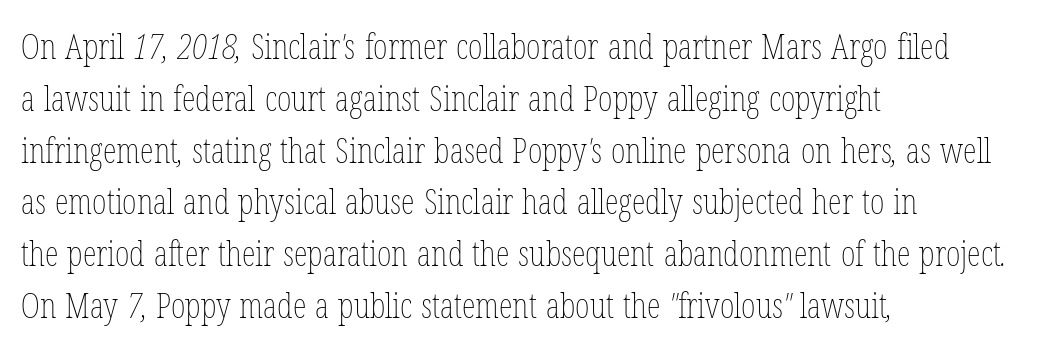
Is there much room between lines? A standard amount, neither cramped nor airy. The letters look calm and open, with moderate or lighter stems. Honestly, the letter spacing is just normal — you wouldn't notice it. Casual observation: everything's shoved over to the left. A bare baseline throughout the passage.
